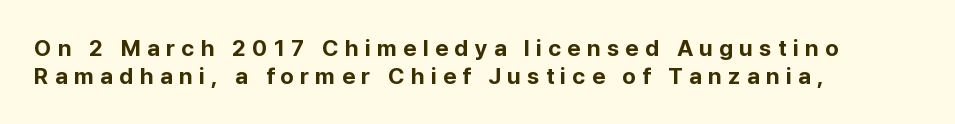
The image shows 23 px bold type, upright; set left-aligned, line spacing 1.21x, unusually wide letter spacing (+0.27 em), not underlined.
